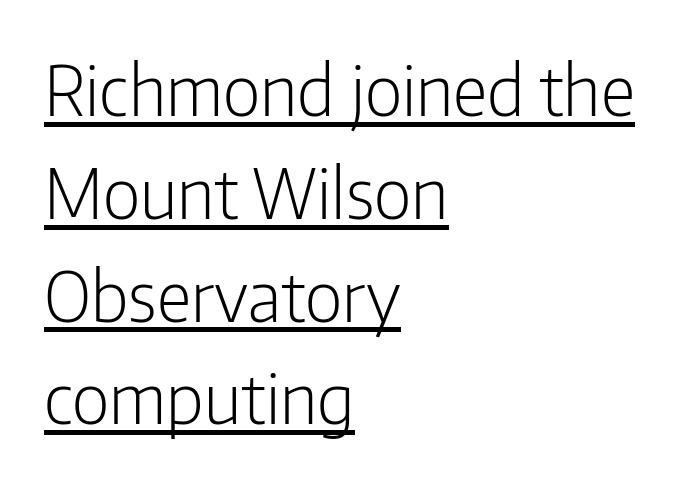
Designer's note — italics off, roman on. Vertical spacing — default. Look at the bottom of the vertical strokes: they stop flat, with no serifs. The setting favours the left margin, as ordinary paragraphs usually do. A baseline rule has been typeset under these characters. Weight: in the light-to-regular range.
